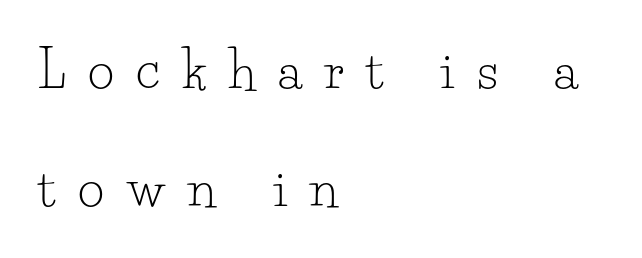
The image shows 51 px light serif type, upright; set left-aligned, loose line spacing (2.32x), unusually wide letter spacing (+0.44 em), not underlined; low stroke contrast and a small x-height.
